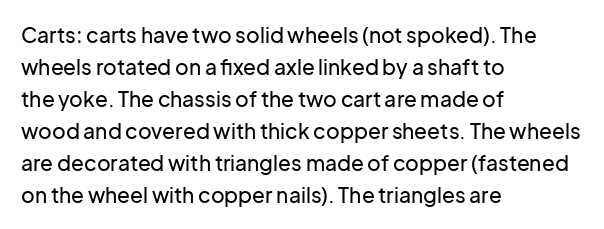
Q: Is the text italic (slanted)? A: No, it is upright.
Q: Is the text underlined? A: No.
Q: How is the paragraph aligned? A: Left-aligned.
Q: Is the spacing between letters normal or unusually wide? A: Normal.
Q: Is the spacing between lines tight, normal or loose? A: Normal.
